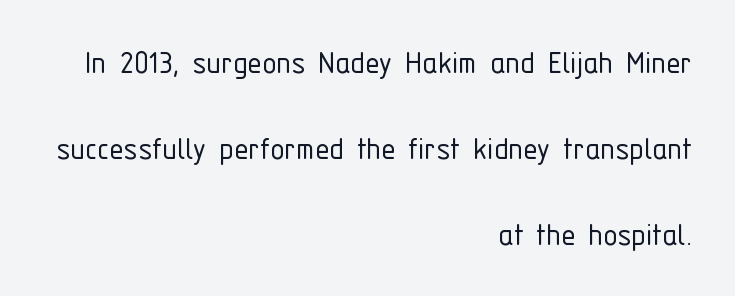
The image shows 36 px light, condensed sans-serif type, upright; set right-aligned, loose line spacing (2.39x), normal letter spacing, not underlined; low stroke contrast and a medium x-height.
